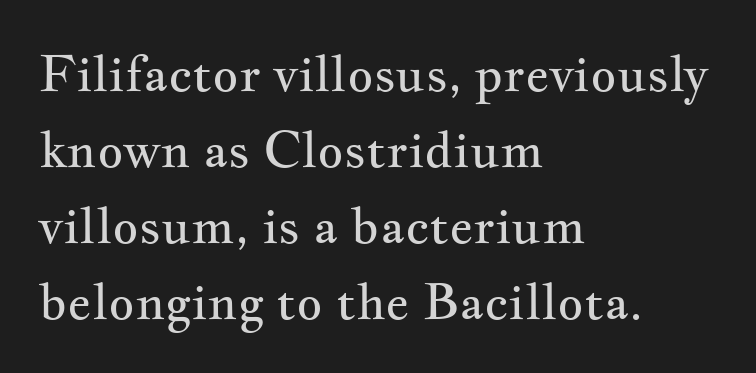
{"serif": "yes", "italic": "no", "bold": "no", "weight": "regular", "width": "wide", "stroke_contrast": "medium", "x_height": "small", "monospaced": "no", "underline": "no", "align": "left", "line_spacing": "normal", "line_spacing_ratio": 1.52, "letter_spacing": "normal", "letter_spacing_em": 0.0, "glyph_px": 50}
